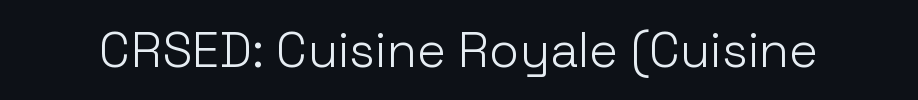
The image shows 49 px light sans-serif type, upright; set normal letter spacing, not underlined; low stroke contrast and a medium x-height.
